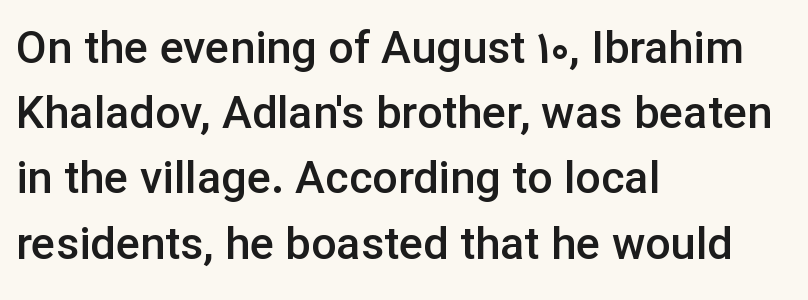
What's the leading like? Ordinary, nothing unusual. Look at the bottom of the vertical strokes: they stop flat, with no serifs. Semibold letterforms, between regular and bold. Rendered with straight, roman letterforms.
